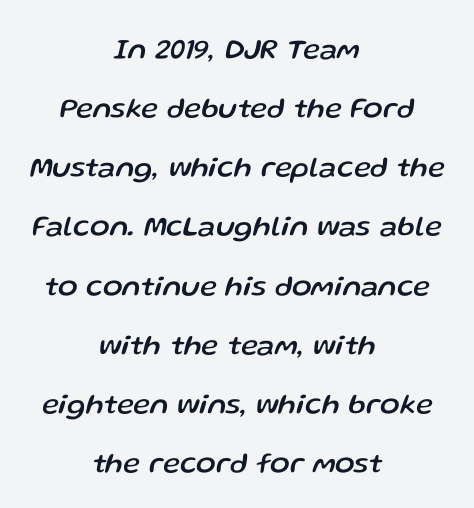
Q: Is the text italic (slanted)? A: Yes, it leans right by about 13 degrees.
Q: Is the text underlined? A: No.
Q: How is the paragraph aligned? A: Centered.
Q: Is the spacing between letters normal or unusually wide? A: Normal.
Q: Is the spacing between lines tight, normal or loose? A: Loose.
Q: Width (condensed, normal, or wide)? A: Normal.
Q: Stroke contrast? A: Low.
Q: x-height? A: Medium.
Q: Monospaced? A: No.
